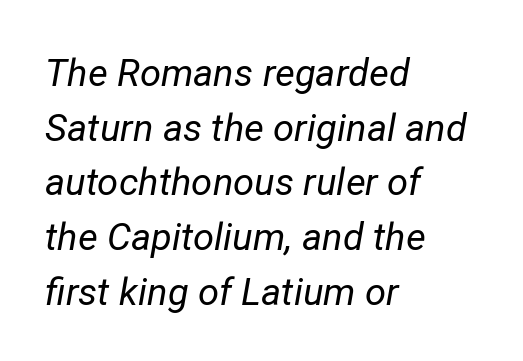
The area under the type is left untouched. Tracking here is standard; glyphs follow each other at the usual distance. No chunkiness to these letters — they're not bold. The lines sit at an ordinary, default distance from one another. In terms of posture, this sample is oblique.
